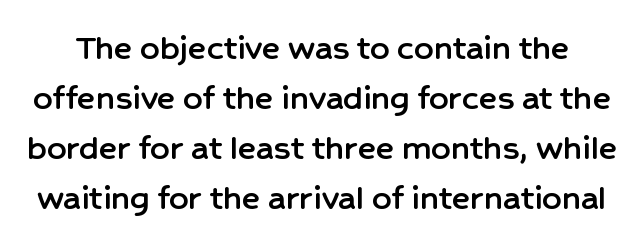
{"serif": "no", "italic": "no", "width": "normal", "stroke_contrast": "low", "x_height": "medium", "monospaced": "no", "underline": "no", "line_spacing": "normal", "line_spacing_ratio": 1.32, "letter_spacing": "normal", "letter_spacing_em": 0.0, "glyph_px": 38}
